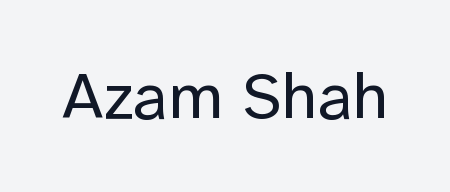
{"serif": "no", "italic": "no", "bold": "no", "weight": "regular", "width": "normal", "stroke_contrast": "low", "x_height": "medium", "monospaced": "no", "underline": "no", "letter_spacing": "normal", "letter_spacing_em": 0.0, "glyph_px": 66}
